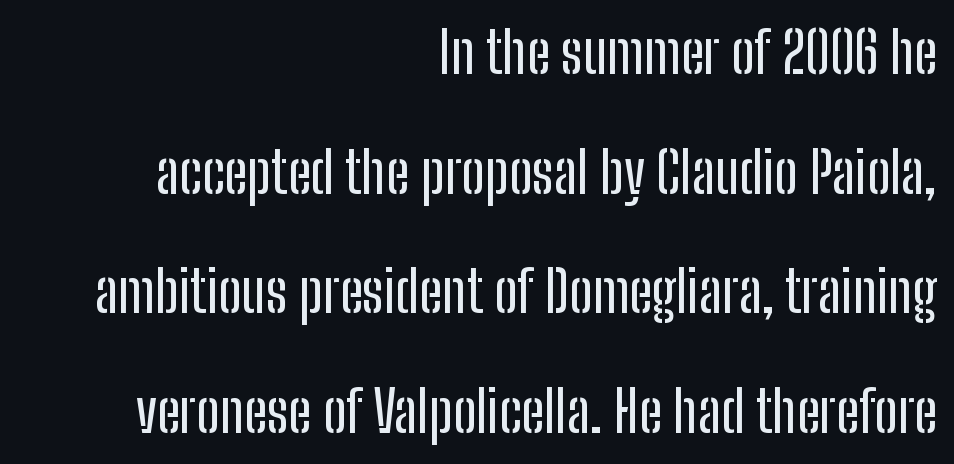
{"serif": "no", "italic": "no", "width": "condensed", "stroke_contrast": "low", "x_height": "medium", "monospaced": "no", "underline": "no", "align": "right", "line_spacing": "loose", "line_spacing_ratio": 2.1, "letter_spacing": "normal", "letter_spacing_em": 0.0, "glyph_px": 57}
